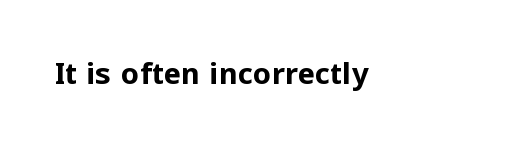
The image shows 29 px bold sans-serif type, upright; set left-aligned, normal letter spacing, not underlined; low stroke contrast and a medium x-height.
